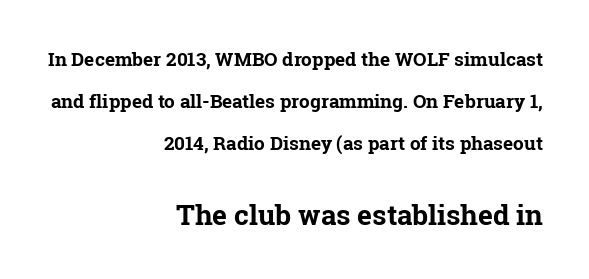
Q: Is the text bold? A: Yes.
Q: Is the text italic (slanted)? A: No, it is upright.
Q: Is the typeface a serif or a sans-serif typeface? A: Serif.
Q: Is the text underlined? A: No.
Q: How is the paragraph aligned? A: Right-aligned.
Q: Is the spacing between letters normal or unusually wide? A: Normal.
Q: Is the spacing between lines tight, normal or loose? A: Loose.
Q: Which block of text is set in a larger size, the first (top) or the second (bottom)? A: The second (bottom) one.
Q: Width (condensed, normal, or wide)? A: Normal.
Q: Stroke contrast? A: Low.
Q: x-height? A: Medium.
Q: Monospaced? A: No.
